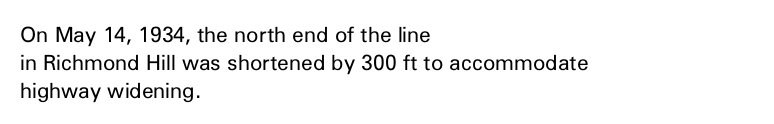
The paragraph has a hard left edge and a soft right edge. Rows of type keep a routine distance in the vertical direction. The letters sit at their default tracking, neither squeezed nor spread. Posture: vertical.
